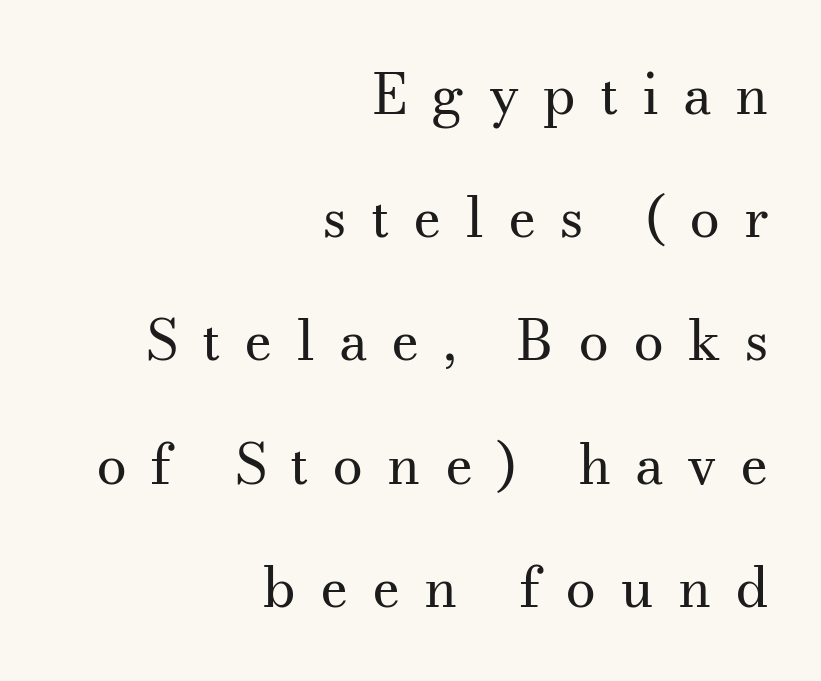
{"serif": "yes", "italic": "no", "bold": "no", "weight": "regular", "width": "normal", "stroke_contrast": "medium", "x_height": "small", "monospaced": "no", "underline": "no", "align": "right", "line_spacing": "loose", "line_spacing_ratio": 2.24, "letter_spacing": "wide", "letter_spacing_em": 0.43, "glyph_px": 55}
